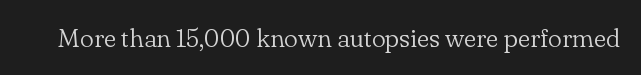
Q: Is the text bold? A: No.
Q: Is the text italic (slanted)? A: No, it is upright.
Q: Is the text underlined? A: No.
Q: Is the spacing between letters normal or unusually wide? A: Normal.
